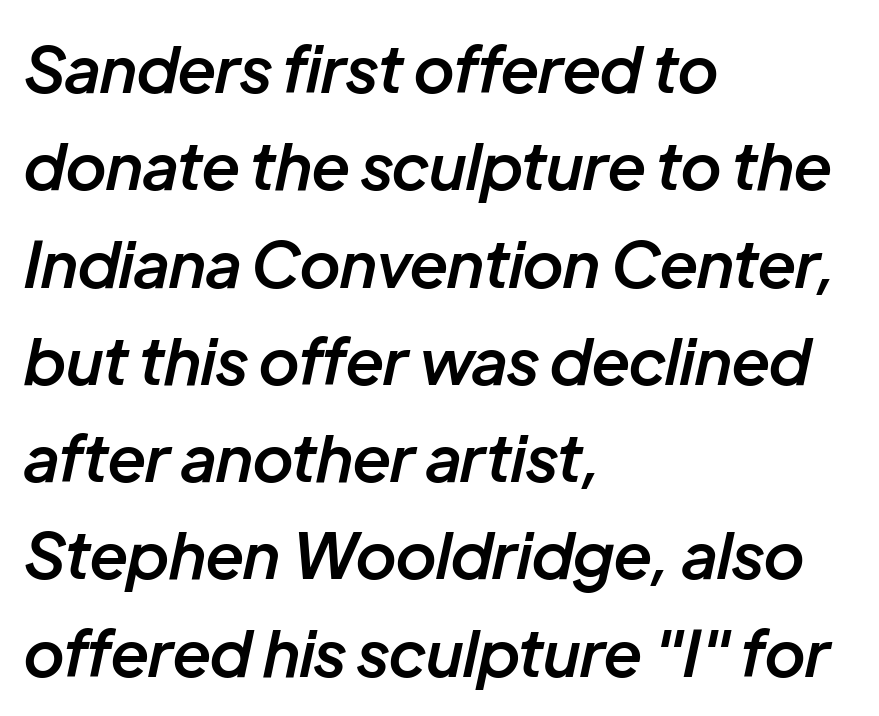
Q: Is the text bold? A: Semi-bold.
Q: Is the text italic (slanted)? A: Yes, it leans right by about 12 degrees.
Q: Is the text underlined? A: No.
Q: How is the paragraph aligned? A: Left-aligned.
Q: Is the spacing between letters normal or unusually wide? A: Normal.
Q: Is the spacing between lines tight, normal or loose? A: Normal.
Q: Width (condensed, normal, or wide)? A: Normal.
Q: Stroke contrast? A: Low.
Q: x-height? A: Medium.
Q: Monospaced? A: No.
